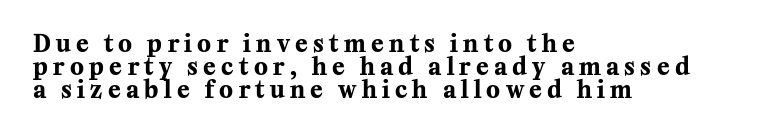
The strokes are fattened all the way to bold. The line texture is sparse and dotted thanks to wide tracking. Style check: upright. Unmarked baselines from the first word to the last. Very little white space separates one row of letters from the next. Short and long lines alike share a common starting point at left.
